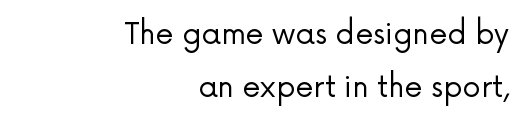
The image shows 29 px regular-weight sans-serif type, upright; set right-aligned, line spacing 1.84x, normal letter spacing, not underlined; low stroke contrast and a medium x-height.
